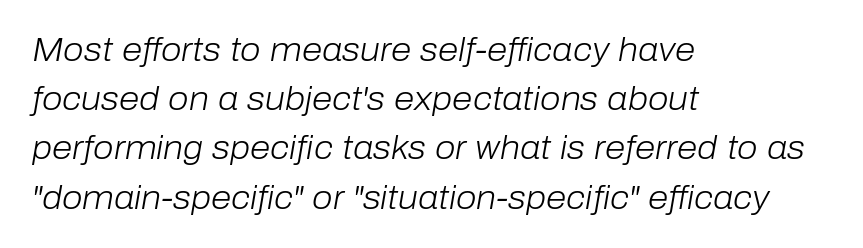
Q: Is the text bold? A: No.
Q: Is the text italic (slanted)? A: Yes, it leans right by about 10 degrees.
Q: Is the text underlined? A: No.
Q: How is the paragraph aligned? A: Left-aligned.
Q: Is the spacing between letters normal or unusually wide? A: Normal.
Q: Is the spacing between lines tight, normal or loose? A: Normal.
Q: Width (condensed, normal, or wide)? A: Normal.
Q: Stroke contrast? A: Low.
Q: x-height? A: Medium.
Q: Monospaced? A: No.
